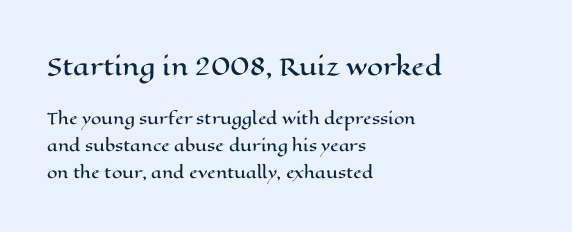
The image shows 23 px text type, upright; set left-aligned, line spacing 1.78x, normal letter spacing, not underlined; the first (top) block is 1.53x larger.
